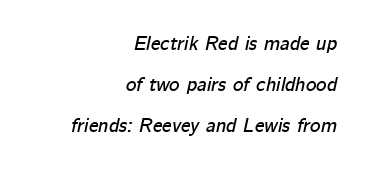
Characters follow at the spacing the type designer built in. Each new line begins a long way beneath the previous one. A typesetter would mark this as italic. The foot of each line stays bare and open. If you drew a ruler down the right edge, every line would touch it.
